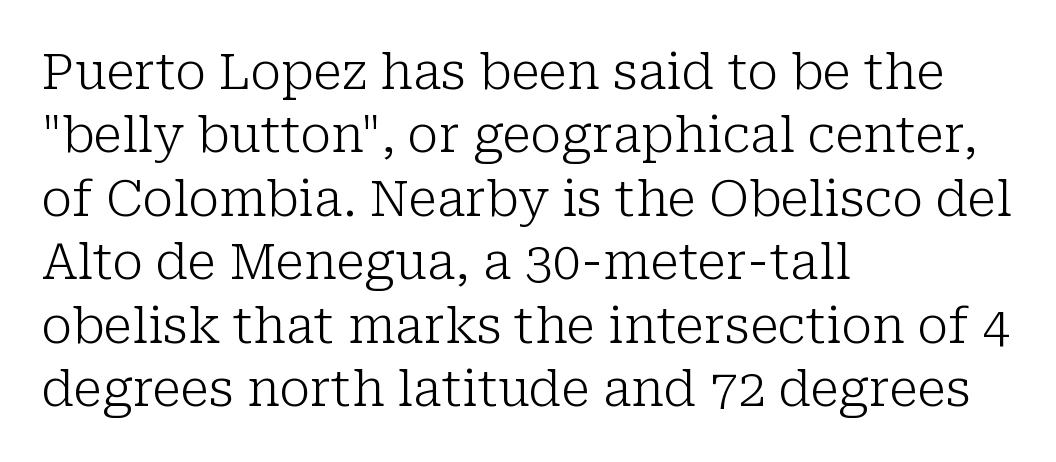
Q: Is the text bold? A: No.
Q: Is the text italic (slanted)? A: No, it is upright.
Q: Is the typeface a serif or a sans-serif typeface? A: Serif.
Q: Is the text underlined? A: No.
Q: How is the paragraph aligned? A: Left-aligned.
Q: Is the spacing between letters normal or unusually wide? A: Normal.
Q: Is the spacing between lines tight, normal or loose? A: Normal.
Q: Width (condensed, normal, or wide)? A: Normal.
Q: Stroke contrast? A: Low.
Q: x-height? A: Medium.
Q: Monospaced? A: No.
